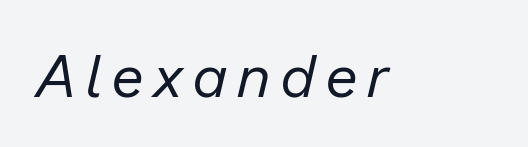
Q: Is the text bold? A: No.
Q: Is the text italic (slanted)? A: Yes, it leans right by about 13 degrees.
Q: Is the text underlined? A: No.
Q: Width (condensed, normal, or wide)? A: Normal.
Q: Stroke contrast? A: Low.
Q: x-height? A: Medium.
Q: Monospaced? A: No.
